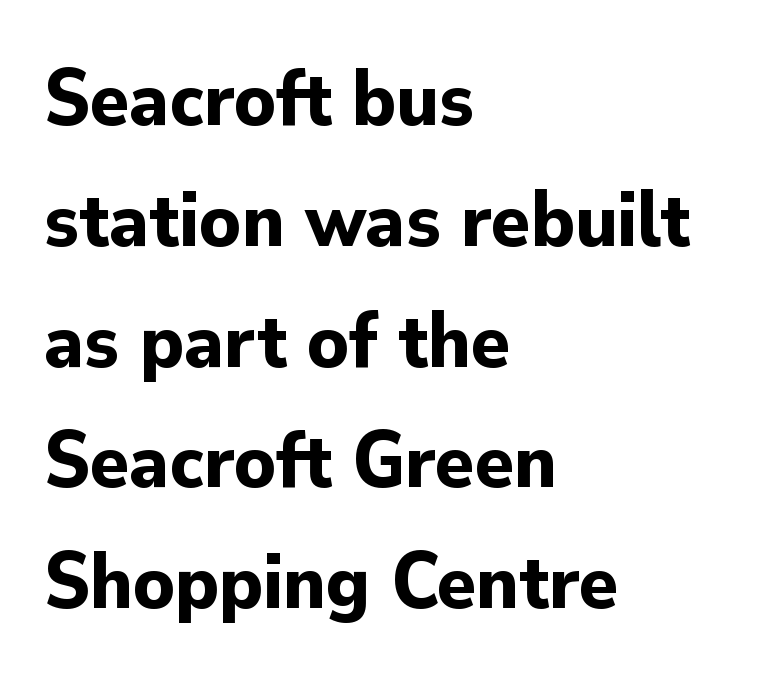
Note the varied advance widths — an 'i' is clearly narrower than an 'm'. Pretty heavy lettering here — definitely bold. The rendering anchors every line to the left-hand side. No italicization has been applied; the sample stays upright.
